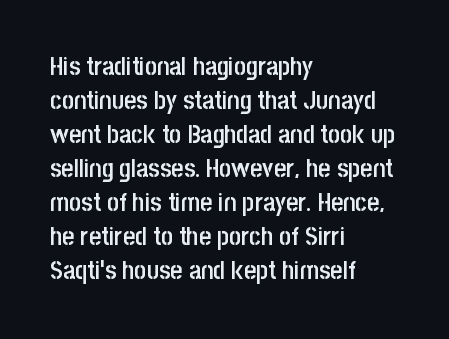
Each line starts at the same left margin while the right side varies. Short note: letters normally spaced. The passage shown is semibold, sitting just below true bold. Every stem runs plumb, perpendicular to the baseline.
